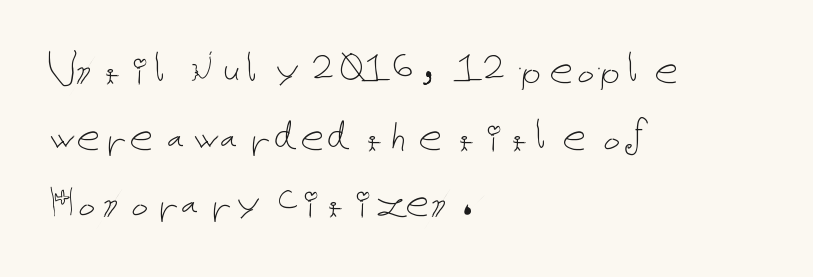
Q: Is the text bold? A: No.
Q: Is the text italic (slanted)? A: No, it is upright.
Q: Is the text underlined? A: No.
Q: How is the paragraph aligned? A: Left-aligned.
Q: Is the spacing between letters normal or unusually wide? A: Normal.
Q: Is the spacing between lines tight, normal or loose? A: Normal.
Q: Width (condensed, normal, or wide)? A: Normal.
Q: Stroke contrast? A: Low.
Q: x-height? A: Medium.
